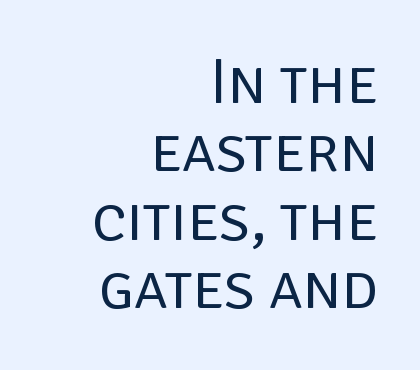
The image shows 64 px regular-weight sans-serif type, upright; set right-aligned, tight line spacing (1.07x), normal letter spacing, not underlined; low stroke contrast and a large x-height.
